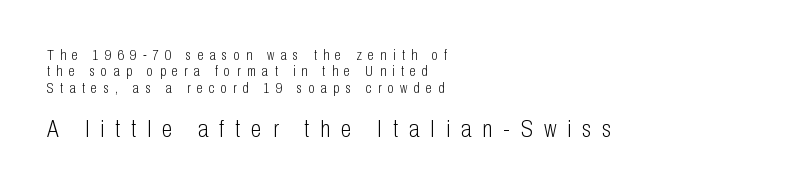
Unmarked baselines from the first word to the last. These lines were composed using upright roman letters. The cut favours lightness, reaching ordinary text weight at its darkest. The gaps between neighbouring characters are conspicuously large. One-word summary of the alignment: left. Scale increases going downward across the two blocks.
